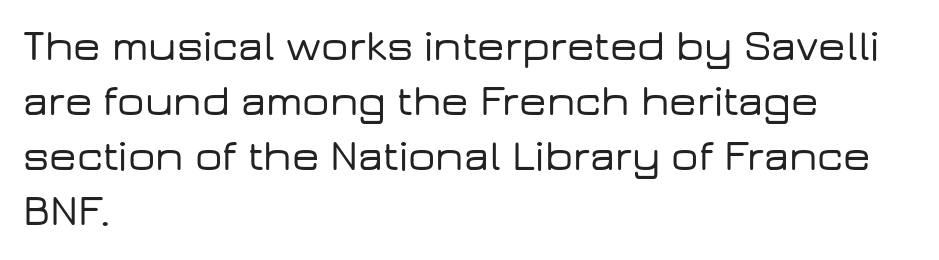
Q: Is the text italic (slanted)? A: No, it is upright.
Q: Is the typeface a serif or a sans-serif typeface? A: Sans-serif.
Q: Is the text underlined? A: No.
Q: How is the paragraph aligned? A: Left-aligned.
Q: Is the spacing between letters normal or unusually wide? A: Normal.
Q: Is the spacing between lines tight, normal or loose? A: Normal.
Q: Width (condensed, normal, or wide)? A: Wide.
Q: Stroke contrast? A: Low.
Q: x-height? A: Medium.
Q: Monospaced? A: No.
